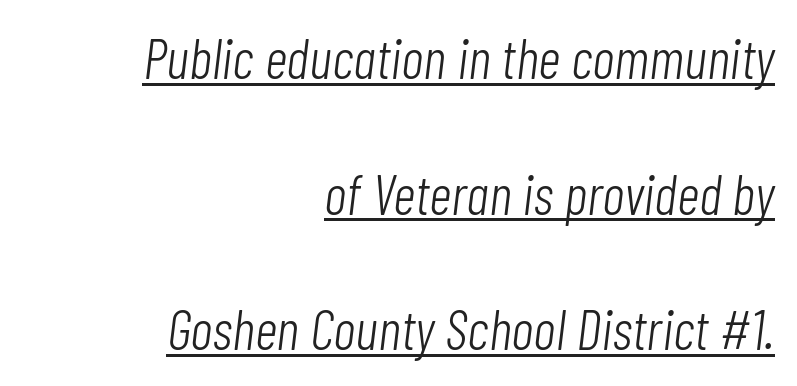
{"italic": "yes", "lean": "right", "slant_degrees": 7, "bold": "no", "weight": "light", "width": "condensed", "stroke_contrast": "low", "x_height": "medium", "monospaced": "no", "underline": "yes", "align": "right", "line_spacing": "loose", "line_spacing_ratio": 2.42, "letter_spacing": "normal", "letter_spacing_em": 0.0, "glyph_px": 56}
